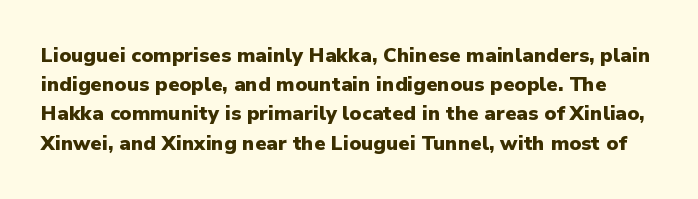
{"italic": "no", "bold": "yes", "underline": "no", "line_spacing": "normal", "line_spacing_ratio": 1.46, "letter_spacing": "normal", "letter_spacing_em": 0.0, "glyph_px": 20}
